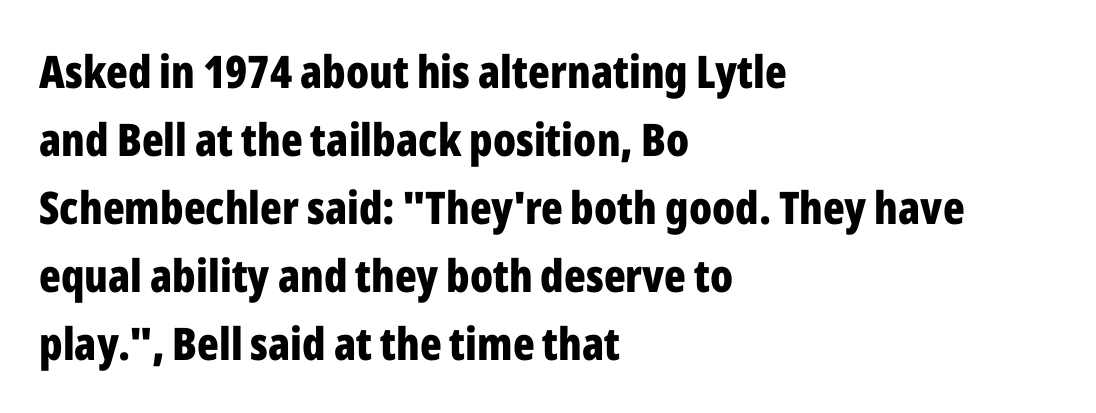
I'd describe the lettering as bold — thick and assertive. These lines are set flush left with a ragged right edge. Regarding serifs, this sample does without them. Posture: vertical. Beneath every word, the page is bare.
